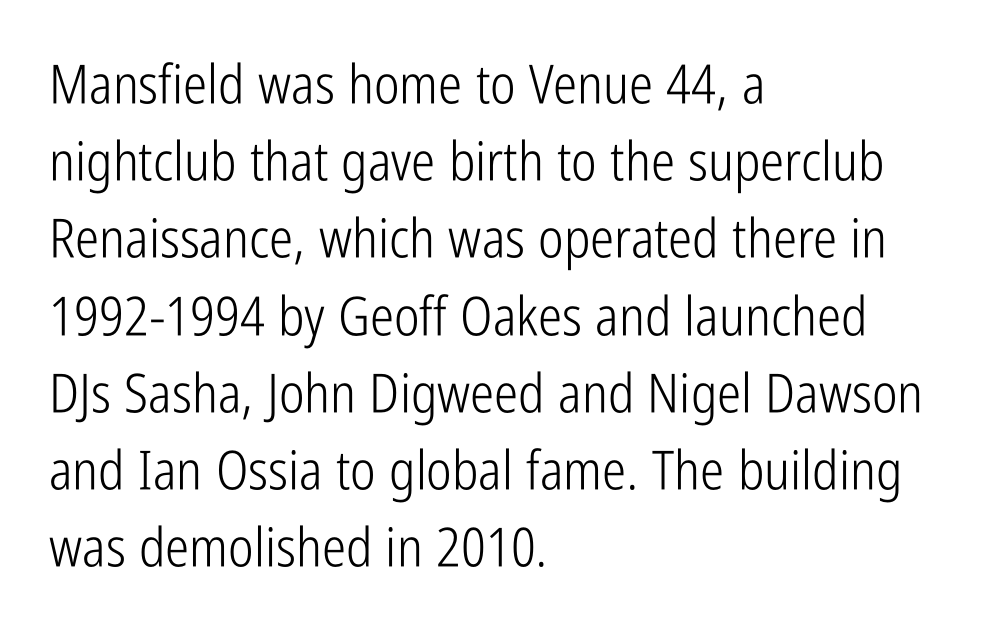
The image shows 54 px light, condensed sans-serif type, upright; set left-aligned, normal line spacing (1.43x), normal letter spacing, not underlined; low stroke contrast and a medium x-height.
